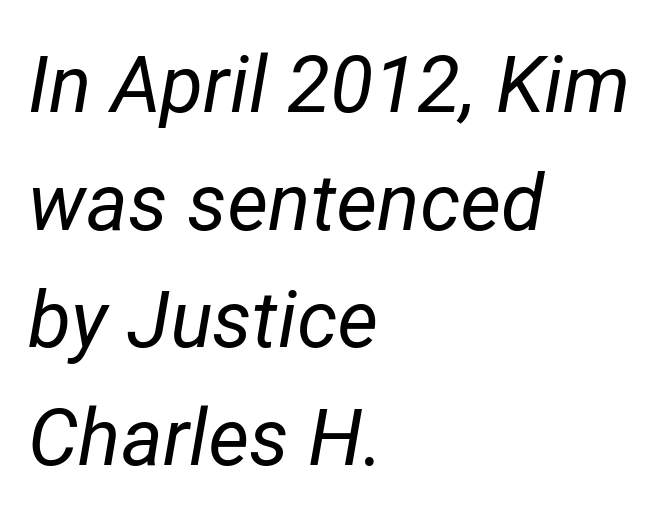
Q: Is the text bold? A: No.
Q: Is the text italic (slanted)? A: Yes, it leans right by about 12 degrees.
Q: Is the text underlined? A: No.
Q: How is the paragraph aligned? A: Left-aligned.
Q: Is the spacing between letters normal or unusually wide? A: Normal.
Q: Is the spacing between lines tight, normal or loose? A: Normal.
Q: Width (condensed, normal, or wide)? A: Normal.
Q: Stroke contrast? A: Low.
Q: x-height? A: Medium.
Q: Monospaced? A: No.
